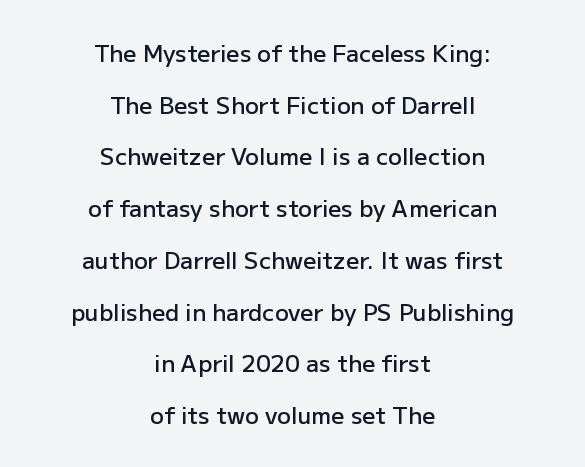
The image shows 23 px text type, upright; set centered, loose line spacing (2.25x), normal letter spacing, not underlined.
